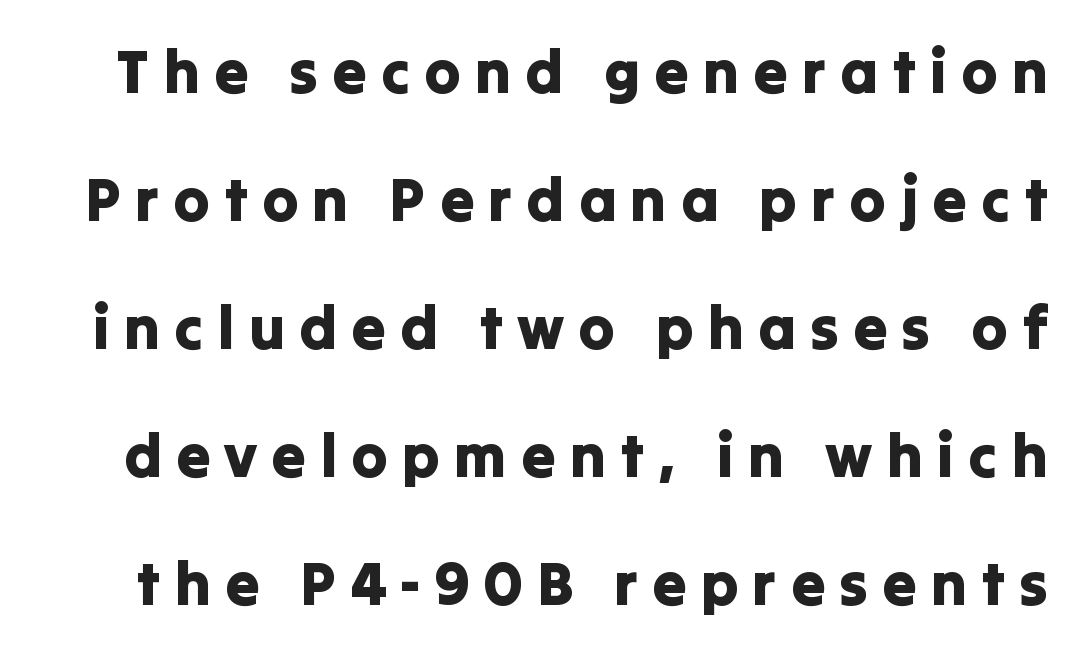
{"serif": "no", "italic": "no", "width": "normal", "stroke_contrast": "low", "x_height": "medium", "monospaced": "no", "underline": "no", "line_spacing": "loose", "line_spacing_ratio": 2.1, "letter_spacing": "wide", "letter_spacing_em": 0.23, "glyph_px": 61}
